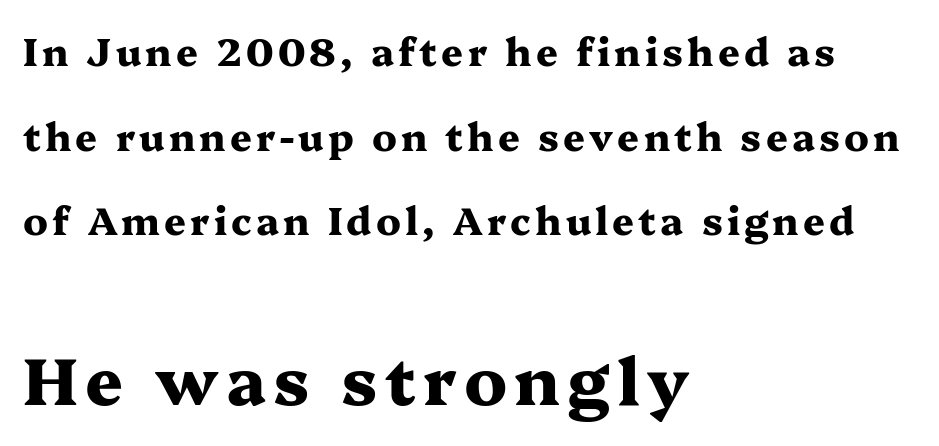
The image shows 66 px heavy, wide serif type, upright; set left-aligned, loose line spacing (2.23x), not underlined; the second (bottom) block is 1.74x larger; medium stroke contrast and a medium x-height.
